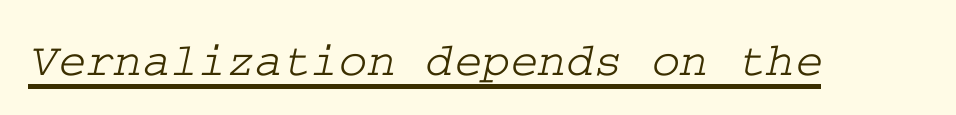
No extra tracking has been applied to these lines. Check where the strokes stop: tiny serifs finish them off. Each line of the rendering has a horizontal stroke beneath the glyphs.
